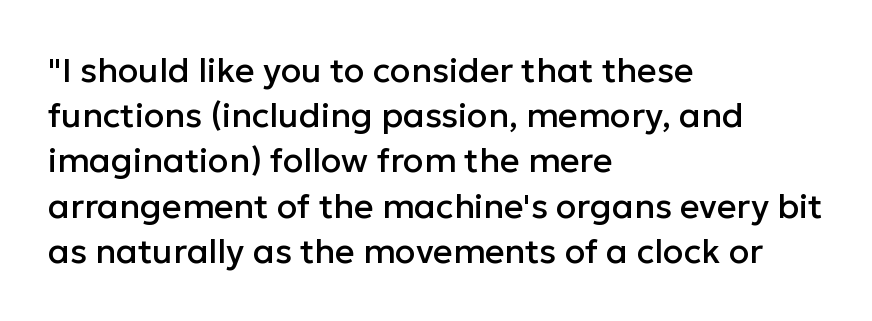
The image shows 34 px sans-serif type, upright; set left-aligned, normal line spacing (1.33x), normal letter spacing, not underlined; low stroke contrast and a medium x-height.
